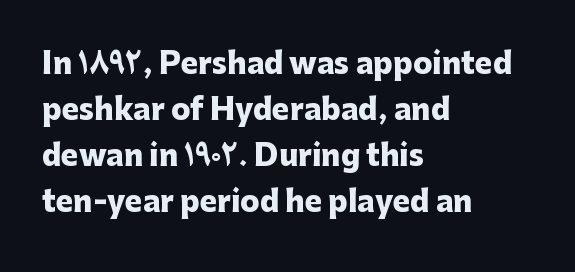
Q: Is the text bold? A: Yes.
Q: Is the text italic (slanted)? A: No, it is upright.
Q: Is the typeface a serif or a sans-serif typeface? A: Sans-serif.
Q: Is the text underlined? A: No.
Q: How is the paragraph aligned? A: Left-aligned.
Q: Is the spacing between letters normal or unusually wide? A: Normal.
Q: Is the spacing between lines tight, normal or loose? A: Normal.
Q: Width (condensed, normal, or wide)? A: Normal.
Q: Stroke contrast? A: Low.
Q: x-height? A: Medium.
Q: Monospaced? A: No.
